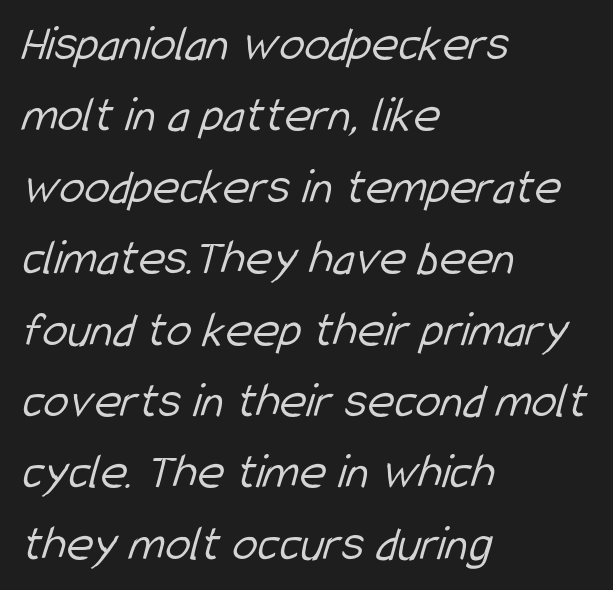
Q: Is the text bold? A: No.
Q: Is the typeface a serif or a sans-serif typeface? A: Sans-serif.
Q: Is the text underlined? A: No.
Q: How is the paragraph aligned? A: Left-aligned.
Q: Is the spacing between letters normal or unusually wide? A: Normal.
Q: Is the spacing between lines tight, normal or loose? A: Normal.
Q: Width (condensed, normal, or wide)? A: Condensed.
Q: Stroke contrast? A: Low.
Q: x-height? A: Medium.
Q: Monospaced? A: No.
